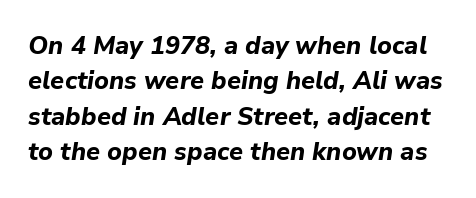
Heft: maximum for text — a bold. The glyphs look as if they've been sheared to an angle. The designer left line spacing at the default. The space directly below the letters is spotless.
